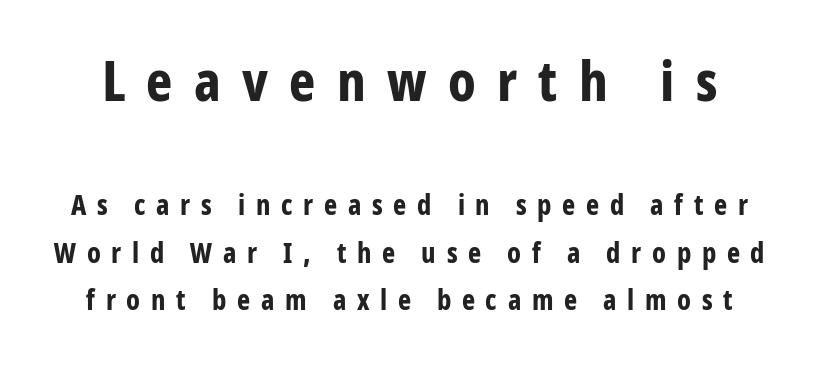
{"serif": "no", "italic": "no", "bold": "yes", "weight": "bold", "width": "condensed", "stroke_contrast": "low", "x_height": "medium", "monospaced": "no", "underline": "no", "line_spacing": "normal", "line_spacing_ratio": 1.69, "letter_spacing": "wide", "letter_spacing_em": 0.38, "larger_block": "first", "size_ratio": 2.0, "glyph_px": 56}
